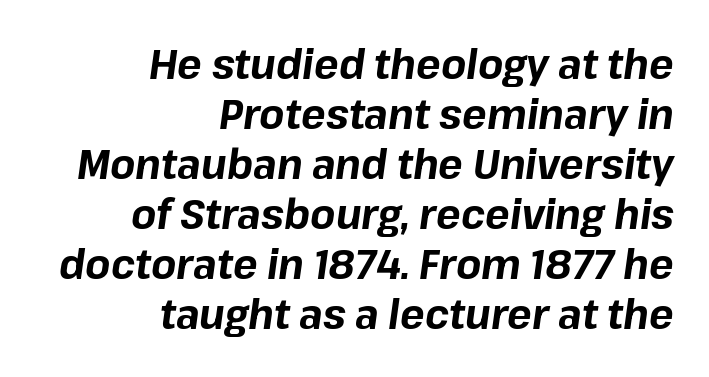
Line endings align vertically; line beginnings do not. Compared with ordinary roman type, these characters are visibly tilted. Heavy, bold letterforms. Rule under the text: the space is simply empty. The type is set solid horizontally, with unmodified tracking.
